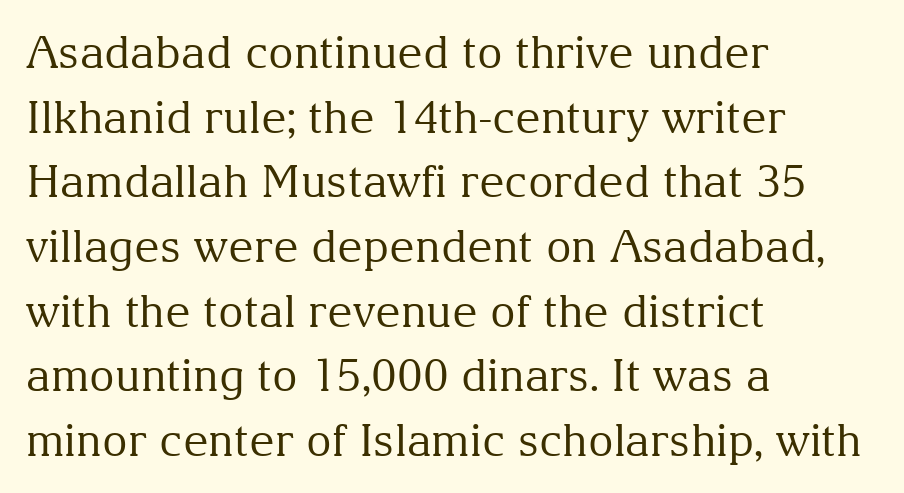
{"serif": "yes", "italic": "no", "bold": "no", "weight": "regular", "width": "normal", "stroke_contrast": "medium", "x_height": "medium", "monospaced": "no", "underline": "no", "align": "left", "line_spacing": "normal", "line_spacing_ratio": 1.47, "letter_spacing": "normal", "letter_spacing_em": 0.0, "glyph_px": 44}
